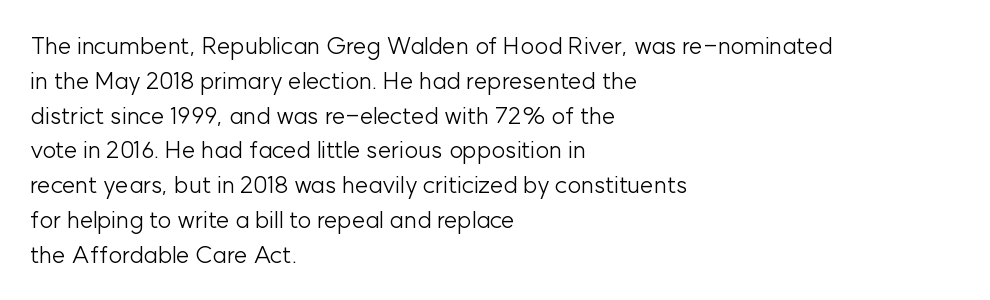
Summary of weight: not heavy and not bold. The passage shown stacks its lines at a standard gap. Upright lettering throughout. Tracking value appears to be zero — textbook default spacing.
